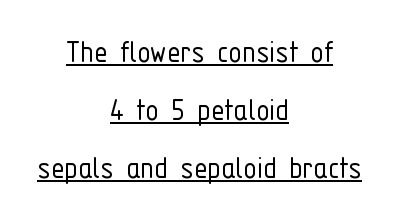
The image shows 34 px light, condensed sans-serif type, upright; set centered, line spacing 1.71x, normal letter spacing, underlined; low stroke contrast and a medium x-height.
